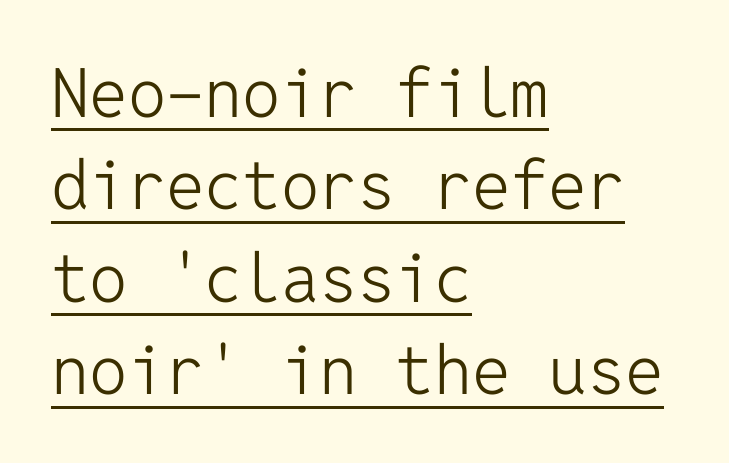
The face used here is monospaced, like something from a code editor. The font is comparable to plain body text, perhaps lighter. You can tell it's not italic because the verticals are truly vertical. Regular leading. Each line starts at the same left margin while the right side varies.
